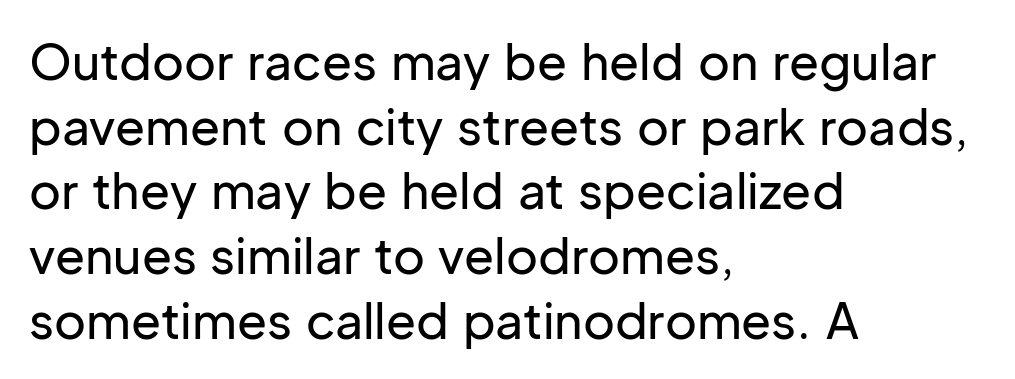
This sample uses an upright cut, with every glyph sitting square on the baseline. Vertical spacing — default. Observe the absence of serifs on each vertical stroke in this sample. The paragraph has a hard left edge and a soft right edge. A clean baseline with only descenders dipping below it. This rendering leaves character spacing at its baseline value.
